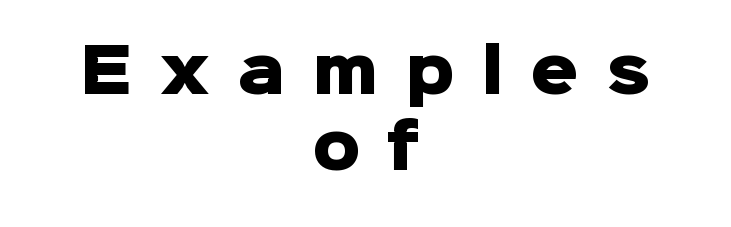
The image shows 60 px heavy sans-serif type, upright; set centered, normal line spacing (1.26x), unusually wide letter spacing (+0.45 em), not underlined; low stroke contrast and a medium x-height.
